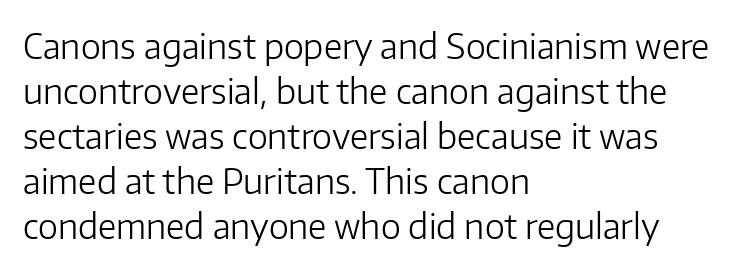
Q: Is the text bold? A: No.
Q: Is the text italic (slanted)? A: No, it is upright.
Q: Is the typeface a serif or a sans-serif typeface? A: Sans-serif.
Q: Is the text underlined? A: No.
Q: How is the paragraph aligned? A: Left-aligned.
Q: Is the spacing between letters normal or unusually wide? A: Normal.
Q: Is the spacing between lines tight, normal or loose? A: Normal.
Q: Width (condensed, normal, or wide)? A: Normal.
Q: Stroke contrast? A: Low.
Q: x-height? A: Medium.
Q: Monospaced? A: No.
